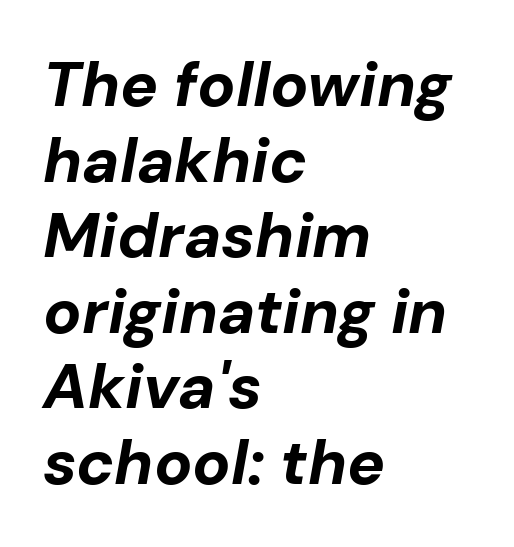
Q: Is the text bold? A: Yes.
Q: Is the text italic (slanted)? A: Yes, it leans right by about 10 degrees.
Q: Is the text underlined? A: No.
Q: How is the paragraph aligned? A: Left-aligned.
Q: Is the spacing between letters normal or unusually wide? A: Normal.
Q: Width (condensed, normal, or wide)? A: Normal.
Q: Stroke contrast? A: Low.
Q: x-height? A: Medium.
Q: Monospaced? A: No.
